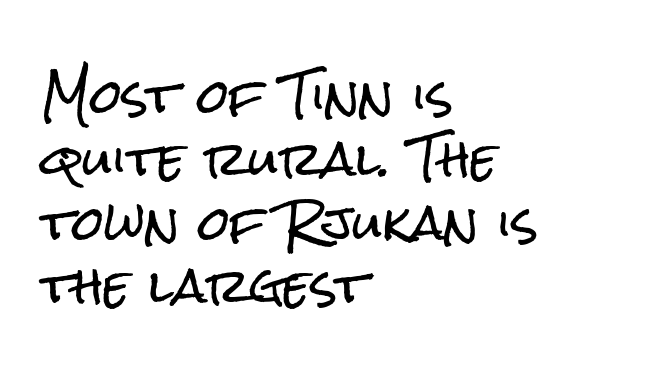
{"serif": "no", "italic": "no", "width": "condensed", "stroke_contrast": "low", "x_height": "medium", "monospaced": "no", "underline": "no", "align": "left", "line_spacing": "normal", "line_spacing_ratio": 1.38, "letter_spacing": "normal", "letter_spacing_em": 0.0, "glyph_px": 46}
